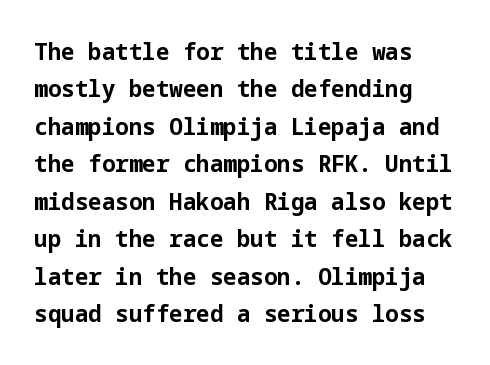
The image shows 24 px bold type, upright; set left-aligned, normal line spacing (1.56x), normal letter spacing, not underlined.
